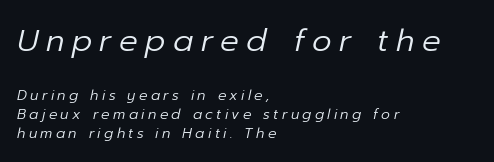
{"italic": "yes", "lean": "right", "slant_degrees": 12, "bold": "no", "weight": "regular", "width": "normal", "stroke_contrast": "low", "x_height": "medium", "monospaced": "no", "underline": "no", "align": "left", "line_spacing": "normal", "line_spacing_ratio": 1.36, "letter_spacing": "wide", "letter_spacing_em": 0.24, "larger_block": "first", "size_ratio": 2.21, "glyph_px": 31}
